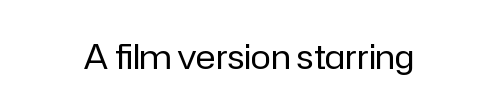
The image shows 34 px regular-weight sans-serif type, upright; set normal letter spacing, not underlined; low stroke contrast and a medium x-height.
